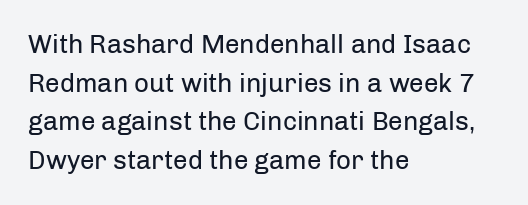
The image shows 26 px text type, upright; set left-aligned, normal line spacing (1.49x), normal letter spacing, not underlined.
